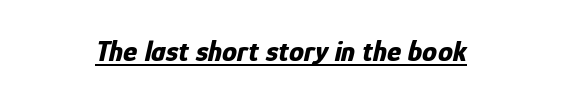
Rendered with sloped, italic letterforms. Do the characters align in a grid? No, the font is proportional. Summary of weight: heavy, a full bold. Tracking here is standard; glyphs follow each other at the usual distance.
